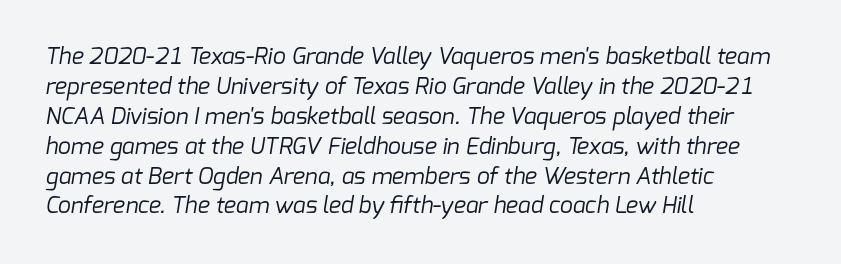
{"bold": "no", "underline": "no", "align": "left", "line_spacing": "normal", "line_spacing_ratio": 1.3, "letter_spacing": "normal", "letter_spacing_em": 0.0, "glyph_px": 23}
